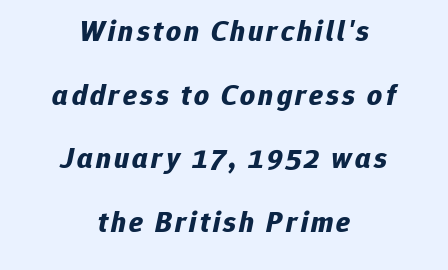
Typographic density is high because the face is bold. Any mark beneath the type? The region is blank. In CSS terms this would be text-align: center. The passage shown stacks its lines with a broad gap.
